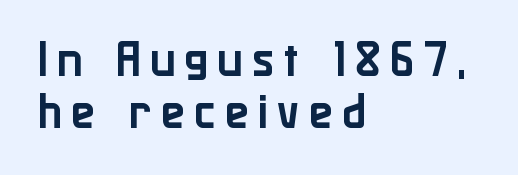
{"serif": "no", "italic": "no", "width": "normal", "stroke_contrast": "low", "x_height": "medium", "monospaced": "no", "underline": "no", "align": "left", "line_spacing": "normal", "line_spacing_ratio": 1.31, "letter_spacing": "wide", "letter_spacing_em": 0.22, "glyph_px": 40}
